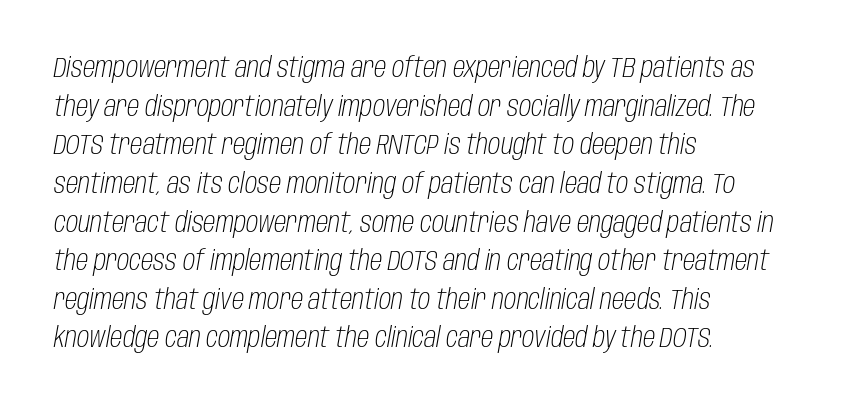
Q: Is the text bold? A: No.
Q: Is the text italic (slanted)? A: Yes, it leans right by about 10 degrees.
Q: Is the text underlined? A: No.
Q: How is the paragraph aligned? A: Left-aligned.
Q: Is the spacing between letters normal or unusually wide? A: Normal.
Q: Is the spacing between lines tight, normal or loose? A: Normal.
Q: Width (condensed, normal, or wide)? A: Condensed.
Q: Stroke contrast? A: Low.
Q: x-height? A: Large.
Q: Monospaced? A: No.
